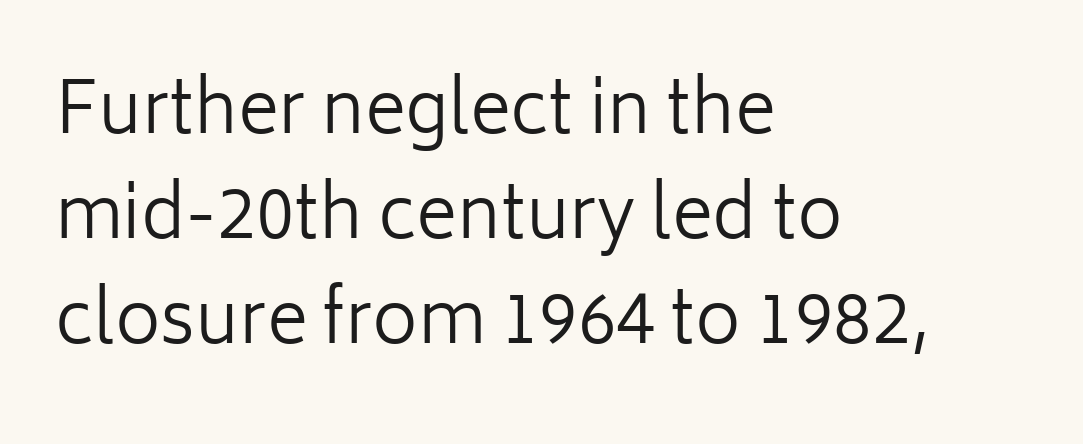
Q: Is the text bold? A: No.
Q: Is the text italic (slanted)? A: No, it is upright.
Q: Is the typeface a serif or a sans-serif typeface? A: Sans-serif.
Q: Is the text underlined? A: No.
Q: How is the paragraph aligned? A: Left-aligned.
Q: Is the spacing between letters normal or unusually wide? A: Normal.
Q: Is the spacing between lines tight, normal or loose? A: Normal.
Q: Width (condensed, normal, or wide)? A: Normal.
Q: Stroke contrast? A: Low.
Q: x-height? A: Medium.
Q: Monospaced? A: No.
